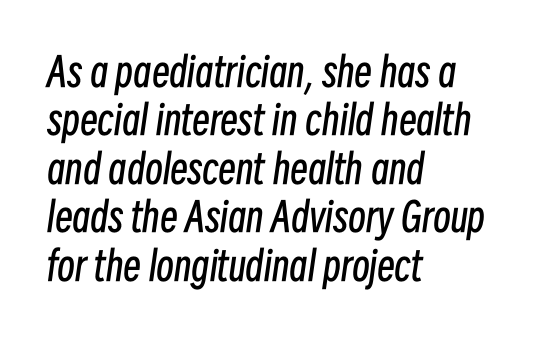
The image shows 40 px regular-weight, condensed type, italic (leaning right); set left-aligned, line spacing 1.21x, normal letter spacing, not underlined; low stroke contrast and a medium x-height.
